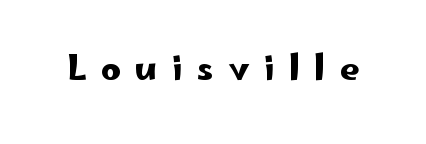
Caption: expanded tracking, letters set apart. Regarding serifs, this sample does without them. The lettering stays uniformly vertical, giving the passage a roman look. Anything drawn beneath the words? Only blank space. The passage shown is typed in a proportional face where columns would drift.
